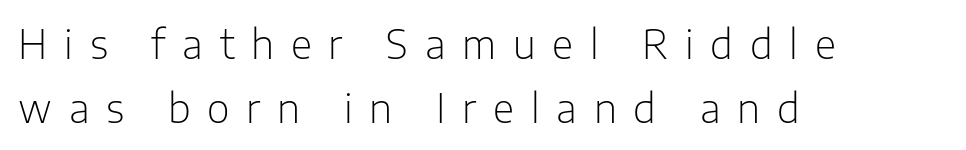
Q: Is the text bold? A: No.
Q: Is the text italic (slanted)? A: No, it is upright.
Q: Is the typeface a serif or a sans-serif typeface? A: Sans-serif.
Q: Is the text underlined? A: No.
Q: How is the paragraph aligned? A: Left-aligned.
Q: Is the spacing between letters normal or unusually wide? A: Unusually wide.
Q: Is the spacing between lines tight, normal or loose? A: Normal.
Q: Width (condensed, normal, or wide)? A: Normal.
Q: Stroke contrast? A: Low.
Q: x-height? A: Medium.
Q: Monospaced? A: No.
